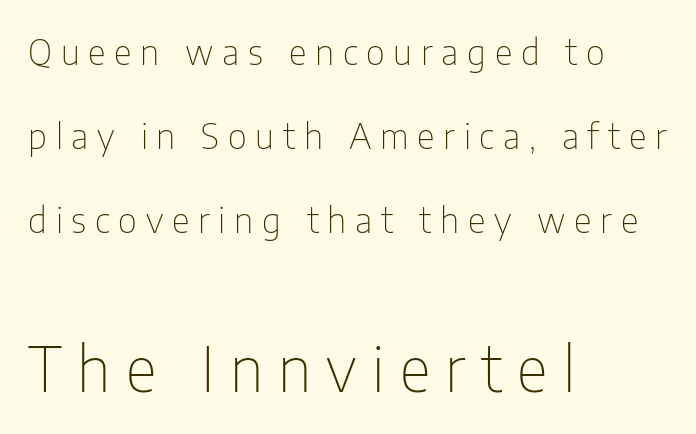
Q: Is the text bold? A: No.
Q: Is the text italic (slanted)? A: No, it is upright.
Q: Is the typeface a serif or a sans-serif typeface? A: Sans-serif.
Q: Is the text underlined? A: No.
Q: How is the paragraph aligned? A: Left-aligned.
Q: Is the spacing between letters normal or unusually wide? A: Unusually wide.
Q: Is the spacing between lines tight, normal or loose? A: Loose.
Q: Which block of text is set in a larger size, the first (top) or the second (bottom)? A: The second (bottom) one.
Q: Width (condensed, normal, or wide)? A: Condensed.
Q: Stroke contrast? A: Low.
Q: x-height? A: Medium.
Q: Monospaced? A: No.
